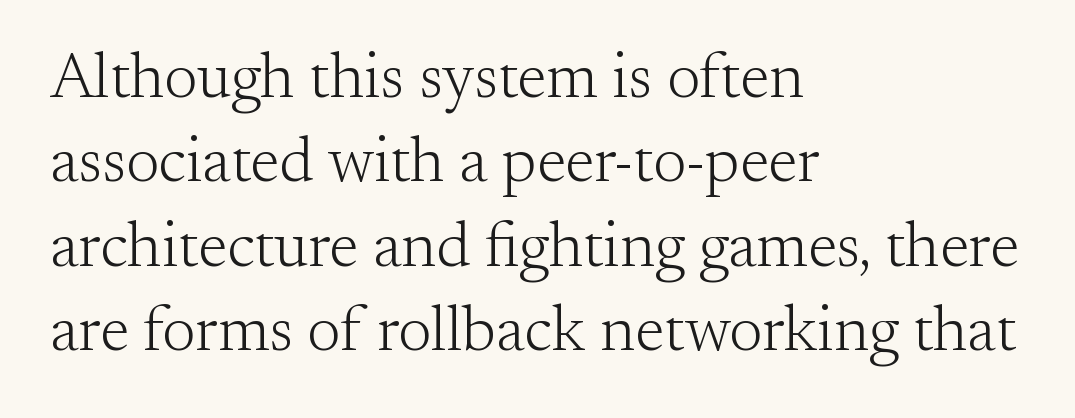
These lines are set flush left with a ragged right edge. Rows of type keep a routine distance in the vertical direction. The typesetting does not lean heavy: it is not bold. The rendering uses natural spacing where letterforms have individual widths. Words appear dense and cohesive because spacing is normal.
